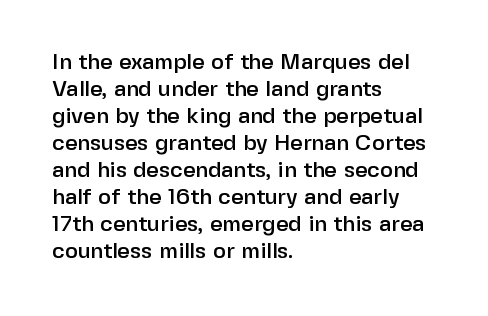
The image shows 22 px text type, upright; set left-aligned, line spacing 1.23x, normal letter spacing, not underlined.
